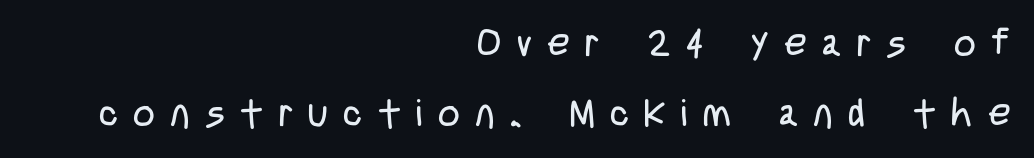
Q: Is the text bold? A: No.
Q: Is the text italic (slanted)? A: No, it is upright.
Q: Is the typeface a serif or a sans-serif typeface? A: Sans-serif.
Q: Is the text underlined? A: No.
Q: How is the paragraph aligned? A: Right-aligned.
Q: Is the spacing between letters normal or unusually wide? A: Unusually wide.
Q: Width (condensed, normal, or wide)? A: Condensed.
Q: Stroke contrast? A: Low.
Q: x-height? A: Large.
Q: Monospaced? A: No.
